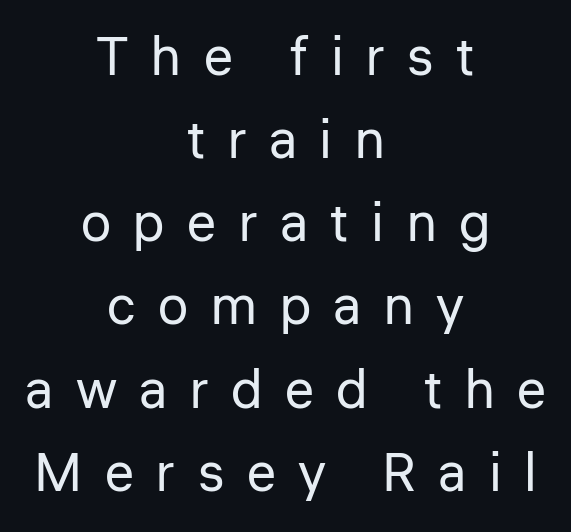
Q: Is the text bold? A: No.
Q: Is the text italic (slanted)? A: No, it is upright.
Q: Is the typeface a serif or a sans-serif typeface? A: Sans-serif.
Q: Is the text underlined? A: No.
Q: How is the paragraph aligned? A: Centered.
Q: Is the spacing between letters normal or unusually wide? A: Unusually wide.
Q: Is the spacing between lines tight, normal or loose? A: Normal.
Q: Width (condensed, normal, or wide)? A: Normal.
Q: Stroke contrast? A: Low.
Q: x-height? A: Medium.
Q: Monospaced? A: No.
